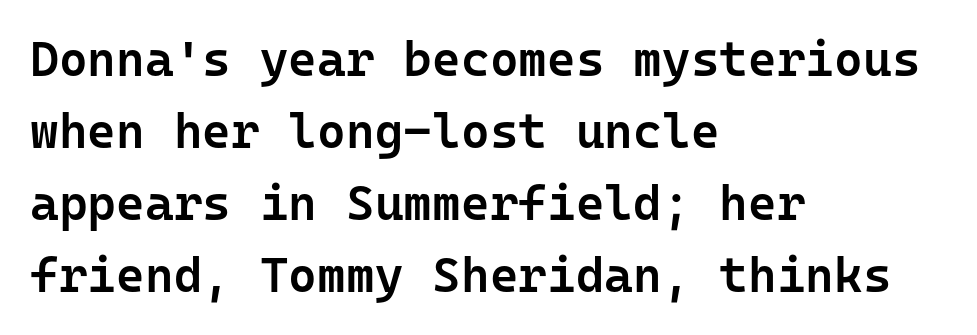
{"serif": "no", "italic": "no", "bold": "semi", "weight": "semibold", "width": "normal", "stroke_contrast": "low", "x_height": "medium", "monospaced": "yes", "underline": "no", "align": "left", "line_spacing": "normal", "line_spacing_ratio": 1.47, "letter_spacing": "normal", "letter_spacing_em": 0.0, "glyph_px": 49}
